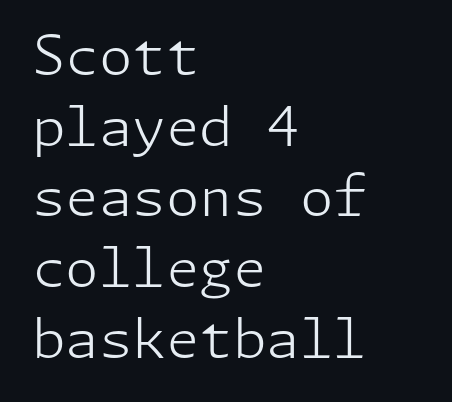
The image shows 54 px light sans-serif type, upright; set left-aligned, normal line spacing (1.31x), normal letter spacing, not underlined; low stroke contrast and a medium x-height.
